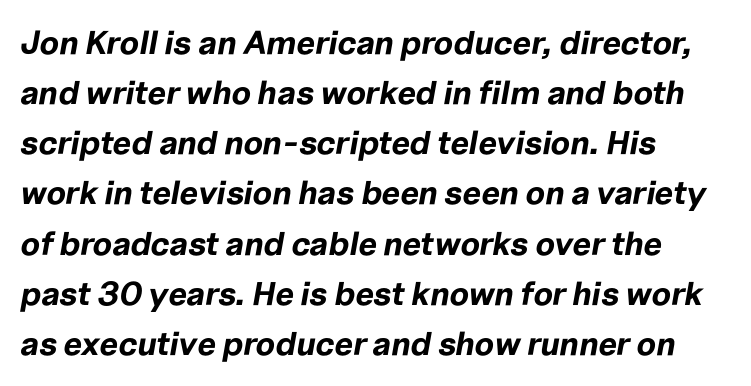
Here the designer chose a conventional face with non-uniform glyph widths. Honestly, there is no underline to notice here at all. Tall strokes in this sample are angled rather than plumb. Here the glyphs are tracked normally, forming tight word shapes. What weight is shown? A full bold with thick strokes.
